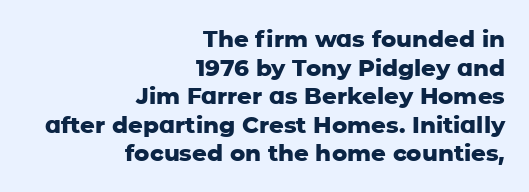
The image shows 23 px bold type, upright; set right-aligned, line spacing 1.24x, normal letter spacing, not underlined.
